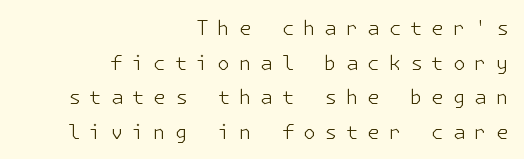
The image shows 20 px text type, upright; set right-aligned, line spacing 1.73x, unusually wide letter spacing (+0.45 em), not underlined.
